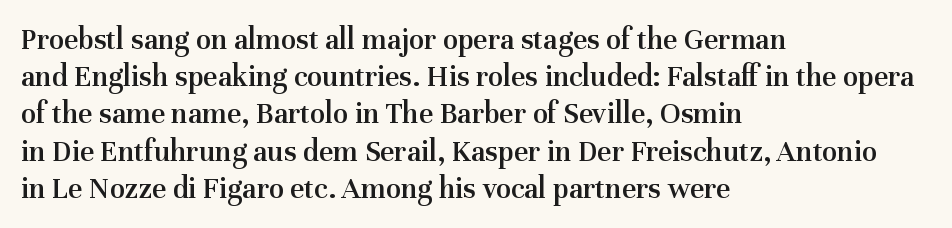
The image shows 31 px semibold serif type, upright; set left-aligned, line spacing 1.2x, normal letter spacing, not underlined; medium stroke contrast and a medium x-height.
